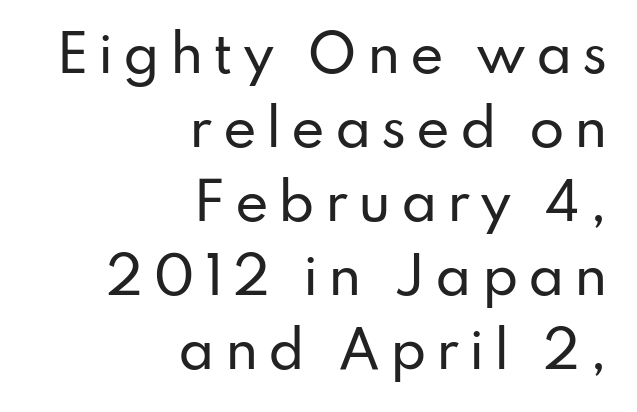
These lines are rendered in a variable-pitch font. Bare-footed words on every line. Every row of glyphs terminates at an identical x-position on the right. Compared with typical paragraphs, the rows here are spaced about the same. Font category for this specimen: sans-serif. The letters stand upright; this is a roman face.
